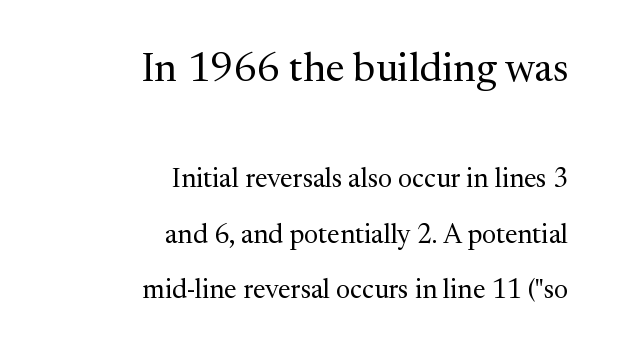
{"serif": "yes", "italic": "no", "bold": "no", "weight": "regular", "width": "normal", "stroke_contrast": "medium", "x_height": "medium", "monospaced": "no", "underline": "no", "align": "right", "line_spacing": "loose", "line_spacing_ratio": 2.06, "letter_spacing": "normal", "letter_spacing_em": 0.0, "larger_block": "first", "size_ratio": 1.52, "glyph_px": 41}
